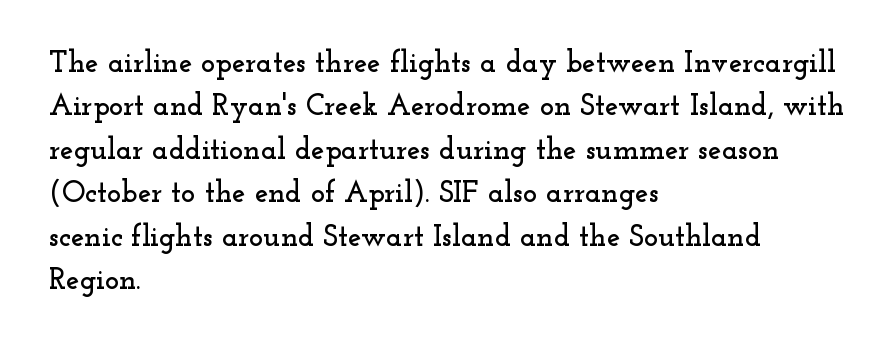
Students, observe: this is what conventionally led text looks like. Has an underline been added? It has not. Left-aligned paragraph, ragged on the right. Italic? Not at all — the glyphs are vertical.
